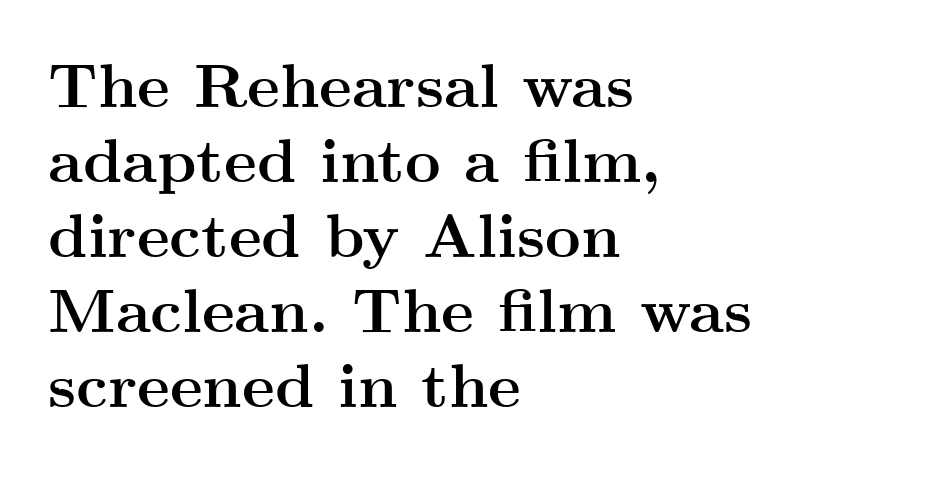
This sample uses an upright cut, with every glyph sitting square on the baseline. Horizontally, the lines are justified to the leading edge only. Observe the ordinary spacing: letters are neighbours, not strangers. Here the designer chose a conventional face with non-uniform glyph widths.
